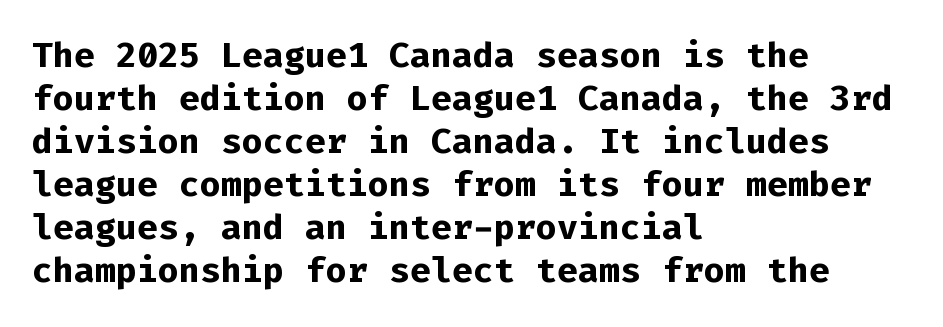
{"serif": "no", "italic": "no", "bold": "yes", "weight": "bold", "width": "normal", "stroke_contrast": "low", "x_height": "medium", "monospaced": "yes", "underline": "no", "align": "left", "line_spacing_ratio": 1.23, "letter_spacing": "normal", "letter_spacing_em": 0.0, "glyph_px": 35}
